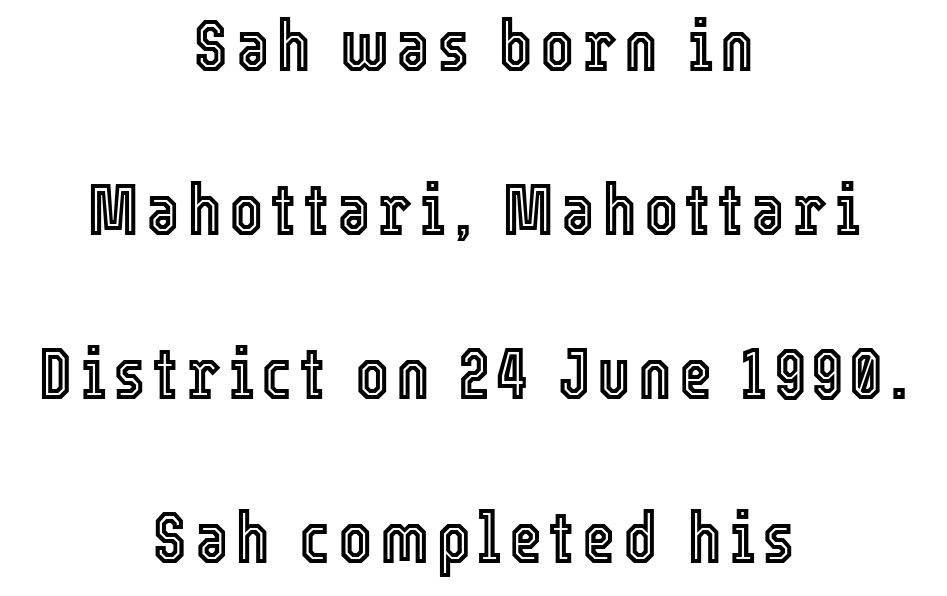
Descenders are the only things crossing below the line. These lines are rendered in a variable-pitch font. Does the leading feel generous? Absolutely, it's lavish. Do the letters lean? They stand straight. The lines are quadded center.
